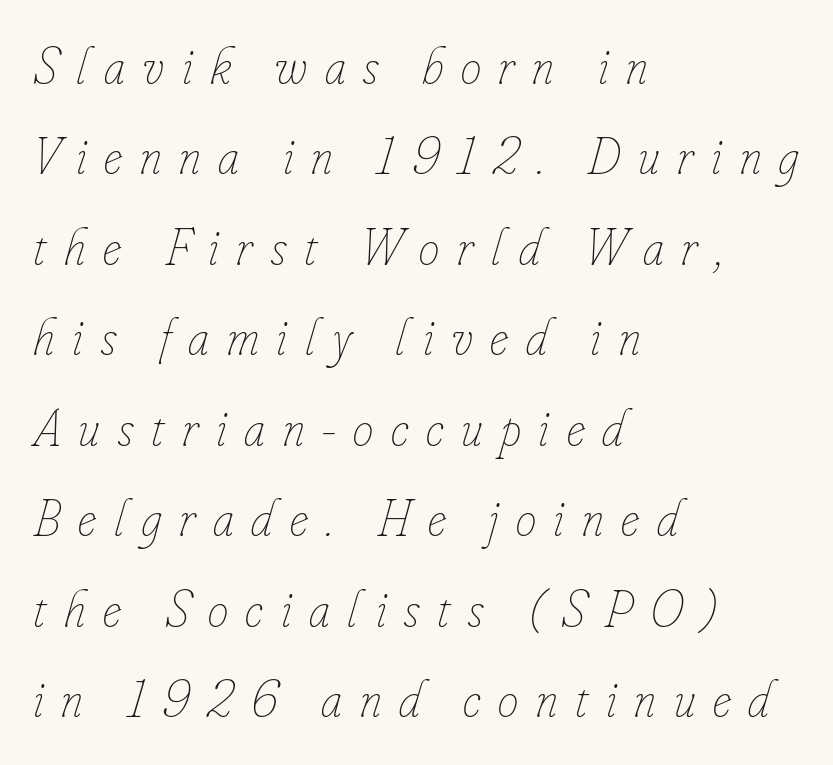
Each letter keeps its own natural width here, so spacing adapts to shape. On a weight scale, this lands at 450 or below. Short and long lines alike share a common starting point at left. Substantial extra tracking has been applied to these lines.
